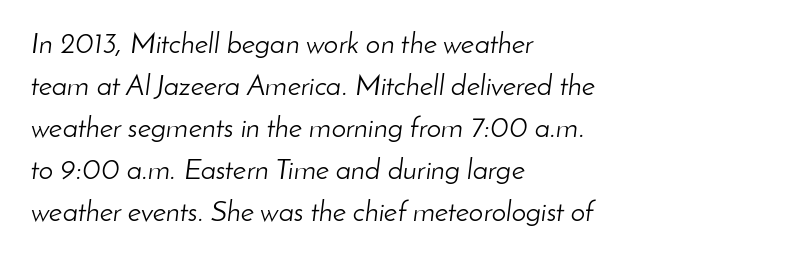
The image shows 29 px light type, italic (leaning right); set left-aligned, normal line spacing (1.45x), normal letter spacing, not underlined; low stroke contrast and a small x-height.
